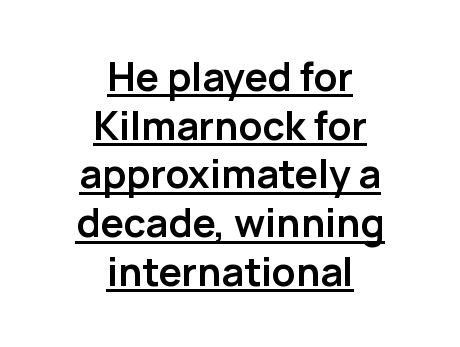
{"serif": "no", "italic": "no", "bold": "yes", "weight": "semibold", "width": "normal", "stroke_contrast": "low", "x_height": "medium", "monospaced": "no", "underline": "yes", "align": "center", "line_spacing": "normal", "line_spacing_ratio": 1.25, "letter_spacing": "normal", "letter_spacing_em": 0.0, "glyph_px": 39}
